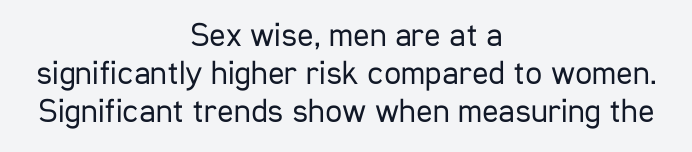
Q: Is the text bold? A: No.
Q: Is the text italic (slanted)? A: No, it is upright.
Q: Is the typeface a serif or a sans-serif typeface? A: Sans-serif.
Q: Is the text underlined? A: No.
Q: How is the paragraph aligned? A: Centered.
Q: Is the spacing between letters normal or unusually wide? A: Normal.
Q: Is the spacing between lines tight, normal or loose? A: Tight.
Q: Width (condensed, normal, or wide)? A: Condensed.
Q: Stroke contrast? A: Low.
Q: x-height? A: Medium.
Q: Monospaced? A: No.
